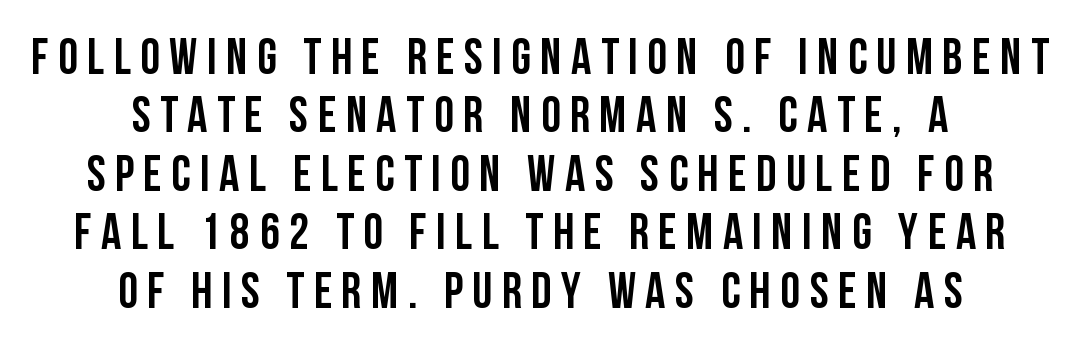
The image shows 50 px semibold, condensed sans-serif type, upright; set centered, line spacing 1.17x, not underlined; low stroke contrast and a large x-height.
